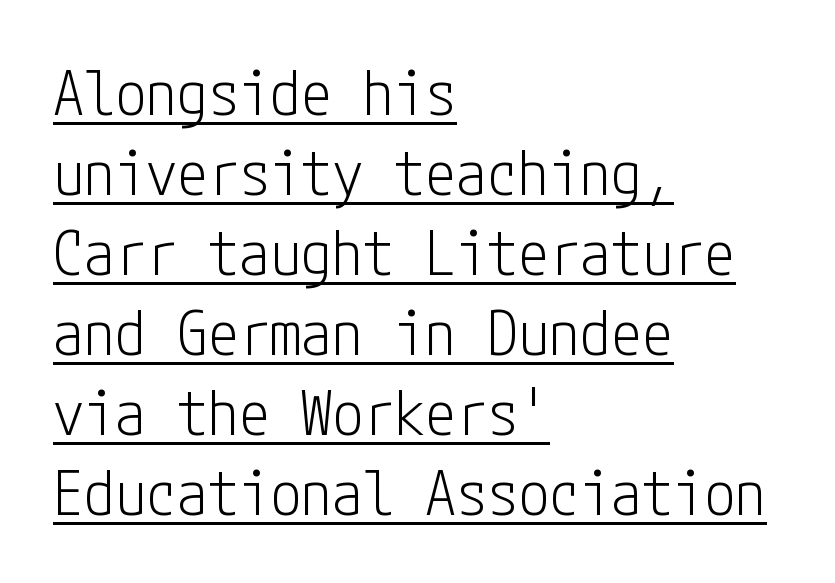
Somebody hit Ctrl+U on this one — the words are underlined. This reads as an unemphasized weight, regular at the heaviest. Default kerning and tracking; the words read as compact shapes. Unlike a traditional serif, this face leaves its strokes unadorned. This is roman type, the default non-slanted kind. Students, observe: this is what conventionally led text looks like.
